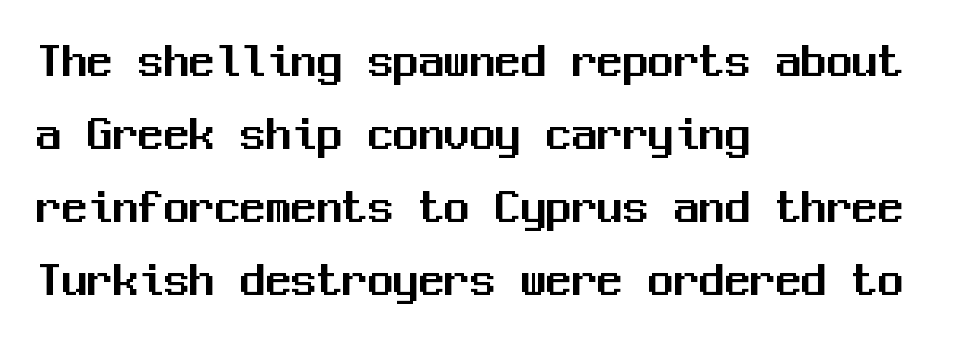
A student would call this left alignment; a typographer would say flush left, rag right. The passage shown is not underscored anywhere. The horizontal fit of the characters is conventional and even. Here the designer chose a console-style face with uniform glyph widths.
